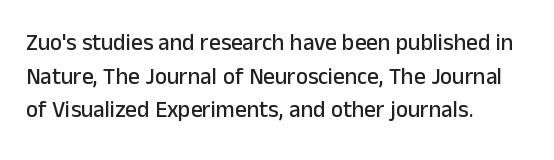
Q: Is the text italic (slanted)? A: No, it is upright.
Q: Is the text underlined? A: No.
Q: How is the paragraph aligned? A: Left-aligned.
Q: Is the spacing between letters normal or unusually wide? A: Normal.
Q: Is the spacing between lines tight, normal or loose? A: Normal.
